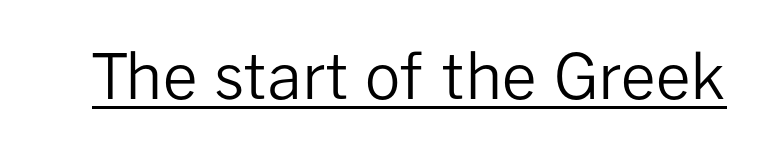
The image shows 62 px regular-weight sans-serif type, upright; set normal letter spacing, underlined; low stroke contrast and a medium x-height.
